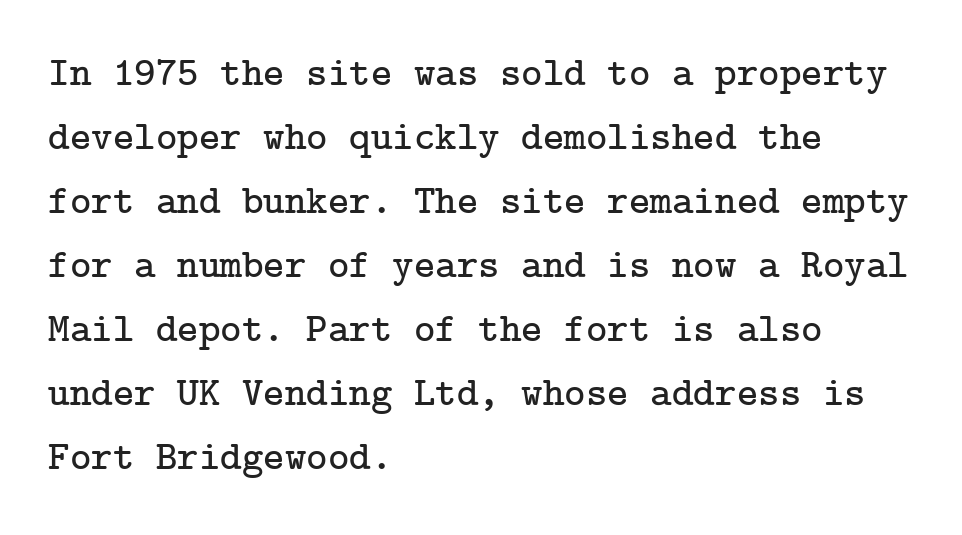
{"serif": "yes", "italic": "no", "width": "normal", "stroke_contrast": "low", "x_height": "medium", "underline": "no", "align": "left", "line_spacing": "normal", "line_spacing_ratio": 1.56, "letter_spacing": "normal", "letter_spacing_em": 0.0, "glyph_px": 41}
